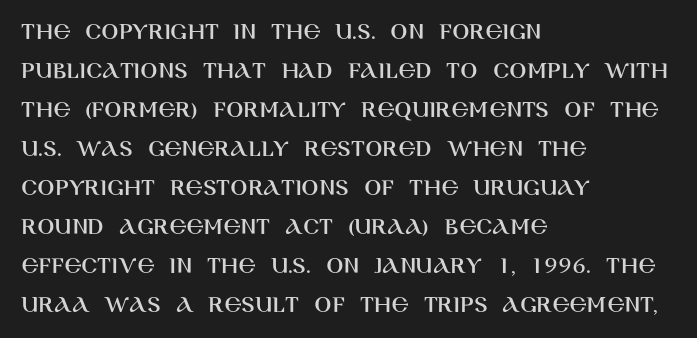
{"italic": "no", "underline": "no", "align": "left", "line_spacing": "normal", "line_spacing_ratio": 1.56, "letter_spacing": "normal", "letter_spacing_em": 0.0, "glyph_px": 25}
